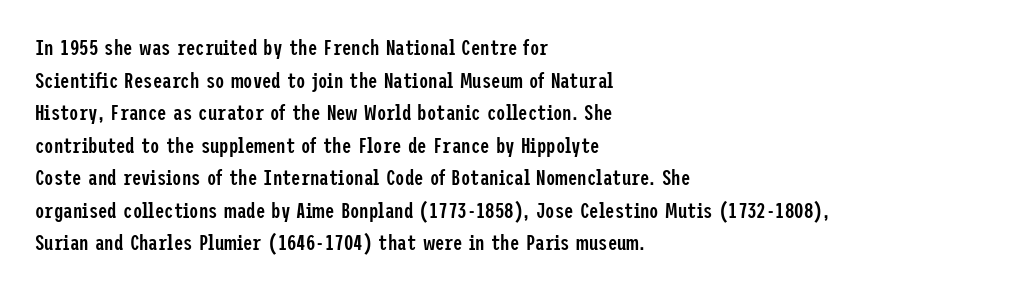
Q: Is the text bold? A: Semi-bold.
Q: Is the text italic (slanted)? A: No, it is upright.
Q: Is the text underlined? A: No.
Q: How is the paragraph aligned? A: Left-aligned.
Q: Is the spacing between letters normal or unusually wide? A: Normal.
Q: Is the spacing between lines tight, normal or loose? A: Normal.
